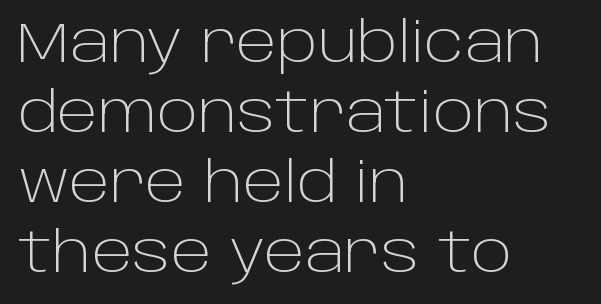
Q: Is the text bold? A: No.
Q: Is the text italic (slanted)? A: No, it is upright.
Q: Is the typeface a serif or a sans-serif typeface? A: Sans-serif.
Q: Is the text underlined? A: No.
Q: How is the paragraph aligned? A: Left-aligned.
Q: Is the spacing between letters normal or unusually wide? A: Normal.
Q: Is the spacing between lines tight, normal or loose? A: Normal.
Q: Width (condensed, normal, or wide)? A: Normal.
Q: Stroke contrast? A: Low.
Q: x-height? A: Large.
Q: Monospaced? A: No.
